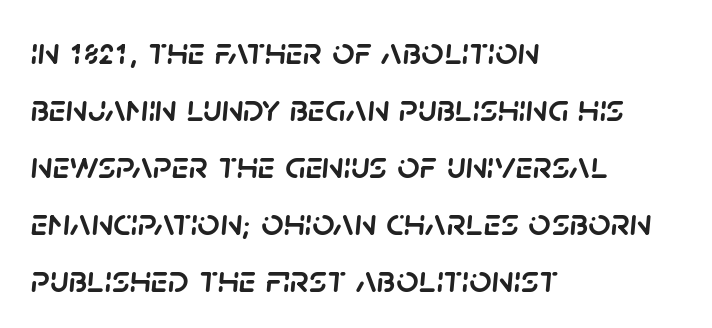
The image shows 39 px text type, italic (leaning right); set left-aligned, normal line spacing (1.46x), normal letter spacing, not underlined; low stroke contrast and a large x-height.
